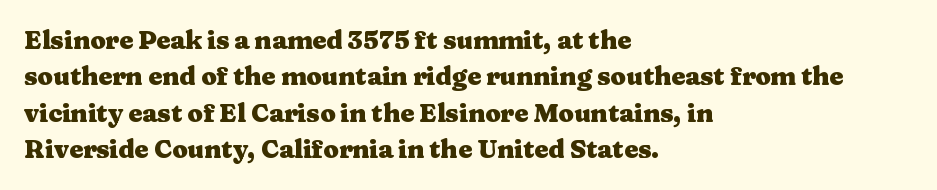
The letters are bold, with thick, heavy strokes. If you measured baseline to baseline, you'd find a middling distance. Posture: straight, roman, zero tilt. No word sits above an underline.
